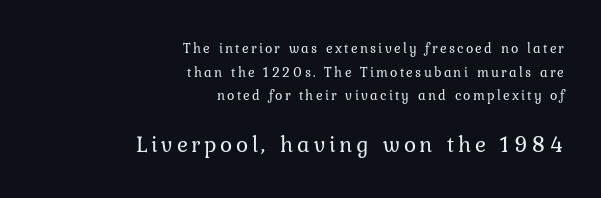
The glyphs are unaccompanied by any horizontal stroke below them. Notice how the stems are strictly vertical — no italics here. The rows are spaced the way most documents space them. Unbolded letterforms with no extra heft. Whoever set this made the second block the dominant, larger element. The ragged edge is on the left, which tells us the setting is flush right.
